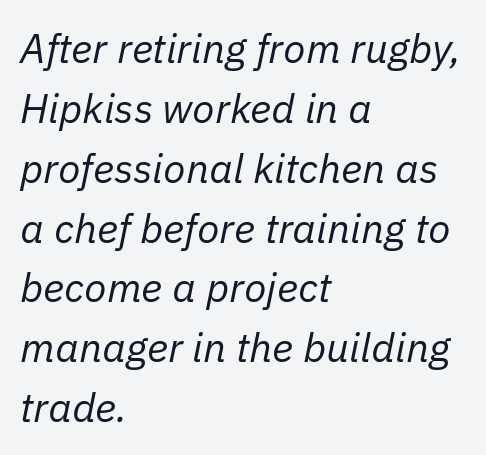
Notice how the passage keeps a crisp vertical edge on the left only. Ink coverage per letter is moderate at most. The block of text has a typical density, with ordinary space between rows. What stands out about the letter spacing? Nothing — it is the standard amount.
